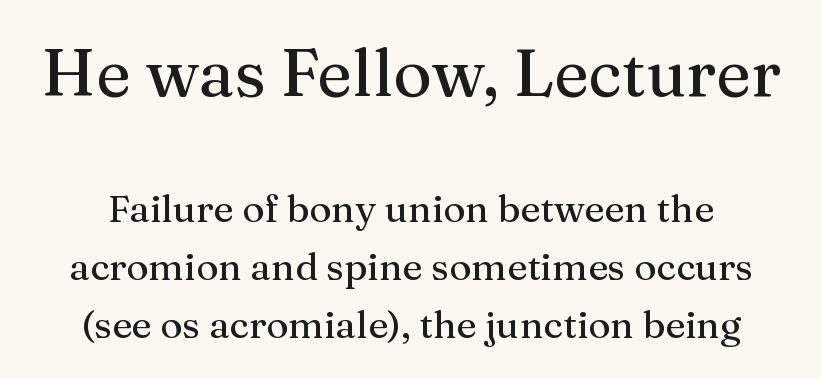
Think of a printed novel: that variable character pitch is what you see here. Caption: upper text group enlarged, lower text group reduced. Short note: letters normally spaced. The specimen omits any rule beneath the text block's lines. Does the type have serifs? Yes, each stem ends in a small foot.
